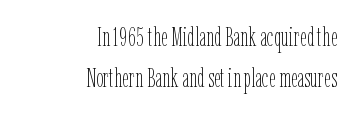
{"italic": "no", "bold": "no", "underline": "no", "align": "right", "line_spacing": "normal", "line_spacing_ratio": 1.57, "letter_spacing": "normal", "letter_spacing_em": 0.0, "glyph_px": 26}
